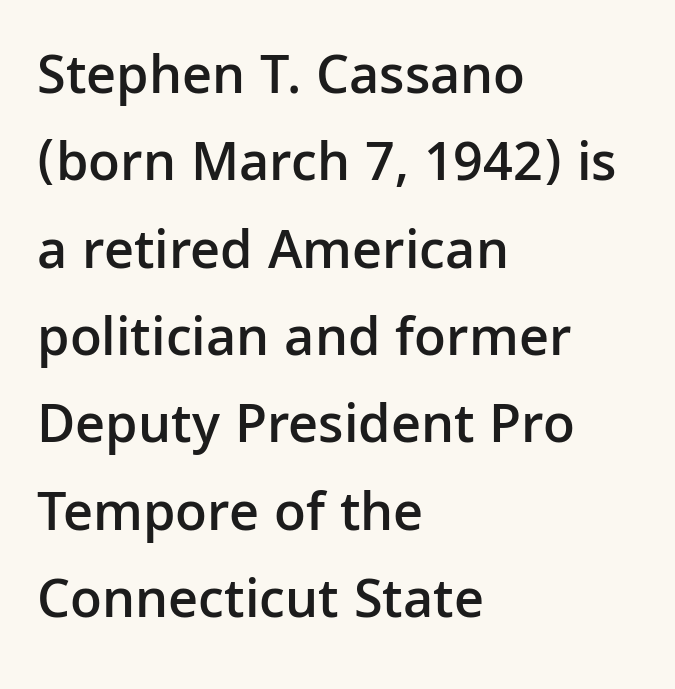
The font's upright variant was chosen for this text. Whoever set this chose a conventional vertical rhythm. Leftover space on each line is placed entirely after the last word. Check under the words: just untouched page. Weight: semibold (demi).
